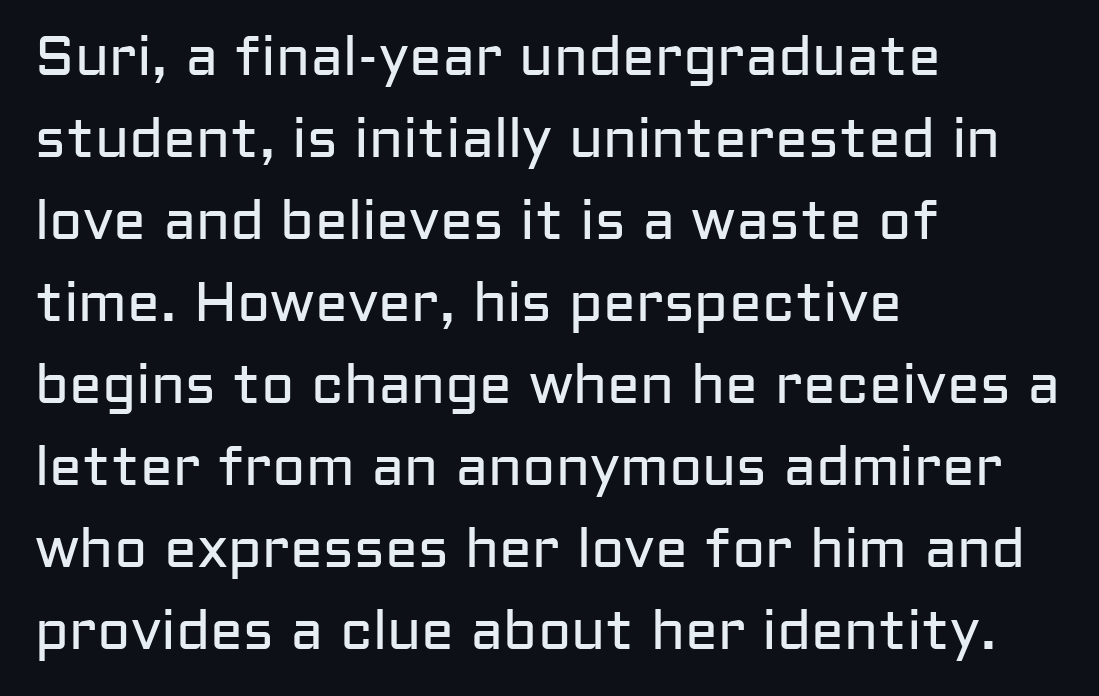
{"serif": "no", "italic": "no", "bold": "no", "weight": "regular", "width": "normal", "stroke_contrast": "low", "x_height": "medium", "monospaced": "no", "underline": "no", "align": "left", "line_spacing": "normal", "line_spacing_ratio": 1.49, "letter_spacing": "normal", "letter_spacing_em": 0.0, "glyph_px": 55}
